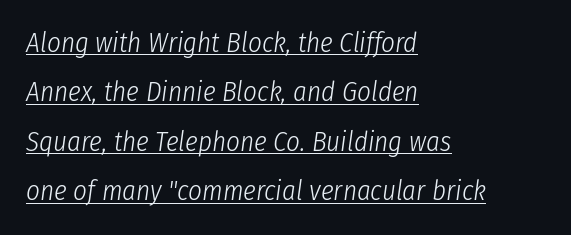
Heft: none added — not bold. Underlined type. The letters sit at their default tracking, neither squeezed nor spread. Caption: multi-line text, flush left, ragged right. This is oblique type, the kind used for emphasis or titles.
